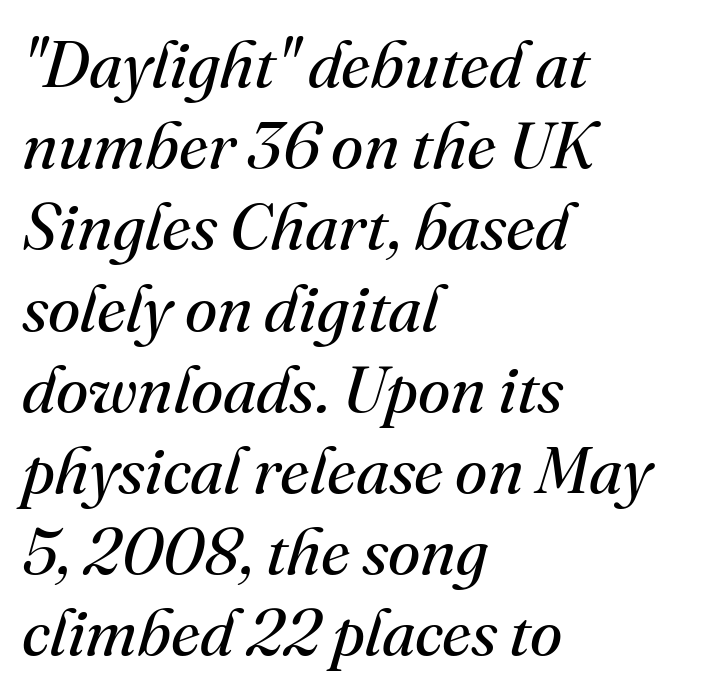
{"serif": "yes", "italic": "yes", "lean": "right", "slant_degrees": 16, "bold": "no", "weight": "regular", "width": "normal", "stroke_contrast": "medium", "x_height": "small", "monospaced": "no", "underline": "no", "align": "left", "line_spacing_ratio": 1.23, "letter_spacing": "normal", "letter_spacing_em": 0.0, "glyph_px": 66}
